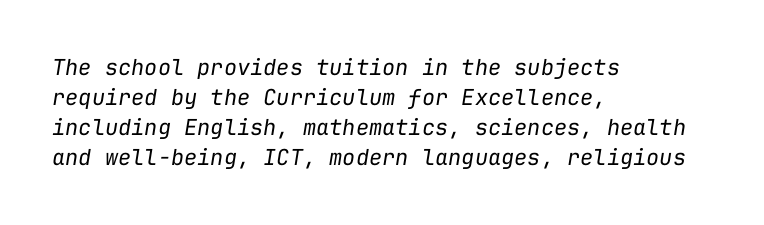
The image shows 22 px text type, italic (leaning right); set left-aligned, normal line spacing (1.37x), normal letter spacing, not underlined.
